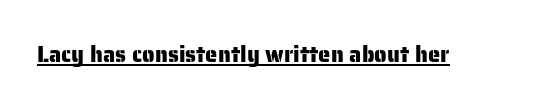
{"italic": "no", "underline": "yes", "letter_spacing": "normal", "letter_spacing_em": 0.0, "glyph_px": 22}
